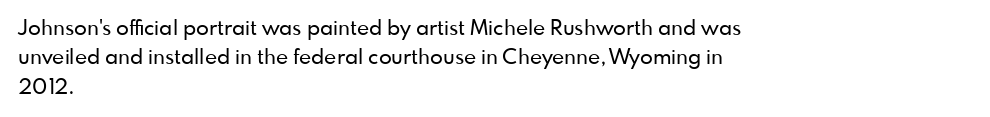
{"italic": "no", "underline": "no", "align": "left", "line_spacing": "normal", "line_spacing_ratio": 1.4, "letter_spacing": "normal", "letter_spacing_em": 0.0, "glyph_px": 21}
